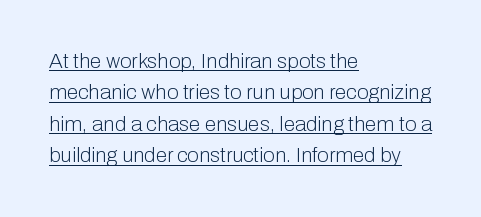
Posture: straight, roman, zero tilt. The specimen includes a rule beneath the text block's lines. A typesetter would call this leading conventional body-copy spacing. The letters sit at their default tracking, neither squeezed nor spread.
